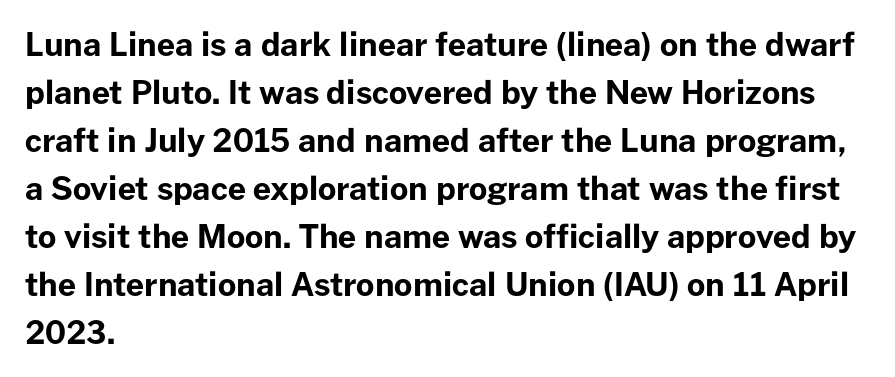
{"serif": "no", "italic": "no", "bold": "yes", "weight": "bold", "width": "normal", "stroke_contrast": "low", "x_height": "medium", "monospaced": "no", "underline": "no", "align": "left", "line_spacing": "normal", "line_spacing_ratio": 1.5, "letter_spacing": "normal", "letter_spacing_em": 0.0, "glyph_px": 32}
